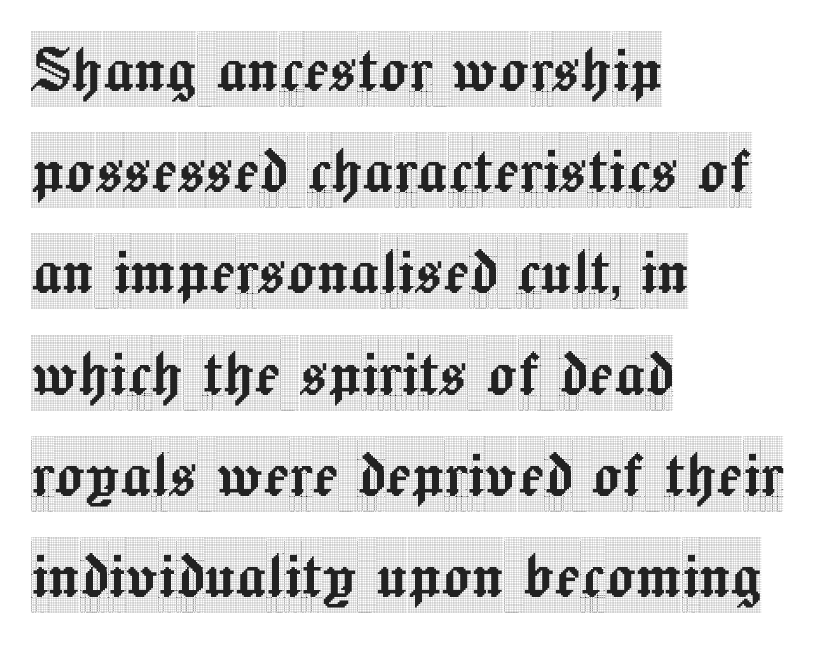
Nobody touched the tracking dial on this one. Has an underline been added? It has not. Is there much room between lines? A standard amount, neither cramped nor airy. Typographically, this falls in the serif category.
